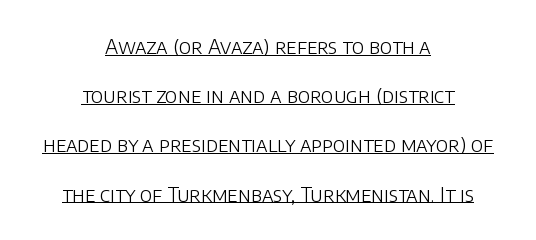
The image shows 20 px text type, upright; set centered, loose line spacing (2.46x), normal letter spacing, underlined.
